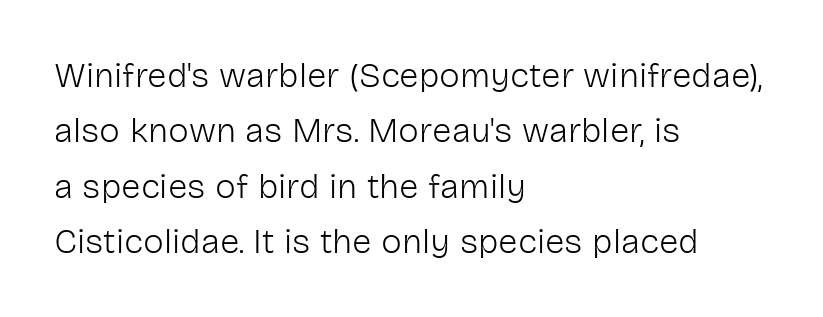
The image shows 35 px light sans-serif type, upright; set left-aligned, normal line spacing (1.58x), normal letter spacing, not underlined; low stroke contrast and a medium x-height.
